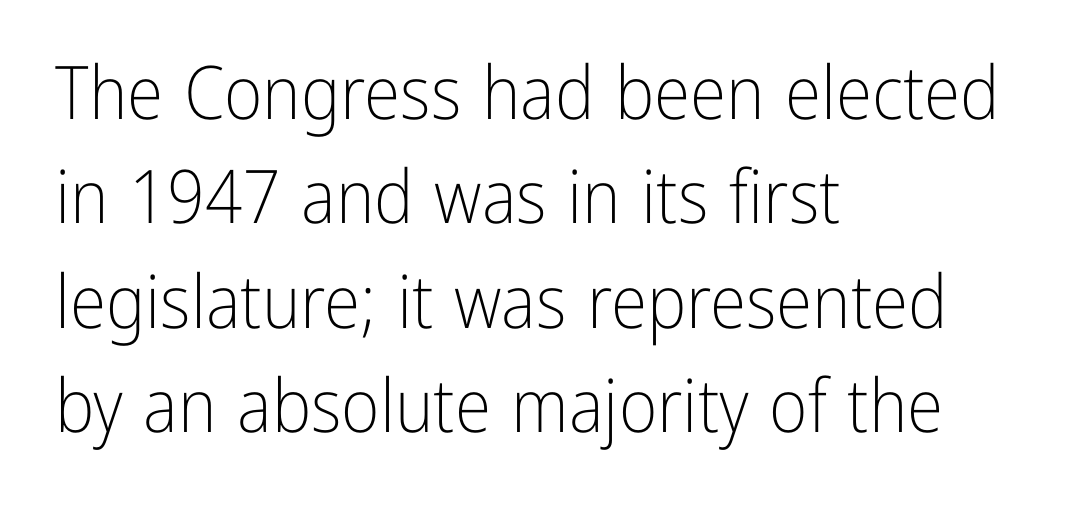
The image shows 74 px light, condensed sans-serif type, upright; set left-aligned, normal line spacing (1.41x), normal letter spacing, not underlined; low stroke contrast and a medium x-height.
